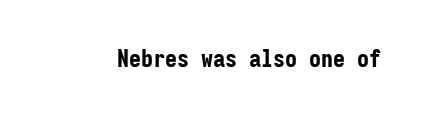
{"italic": "no", "bold": "yes", "underline": "no", "letter_spacing": "normal", "letter_spacing_em": 0.0, "glyph_px": 24}
